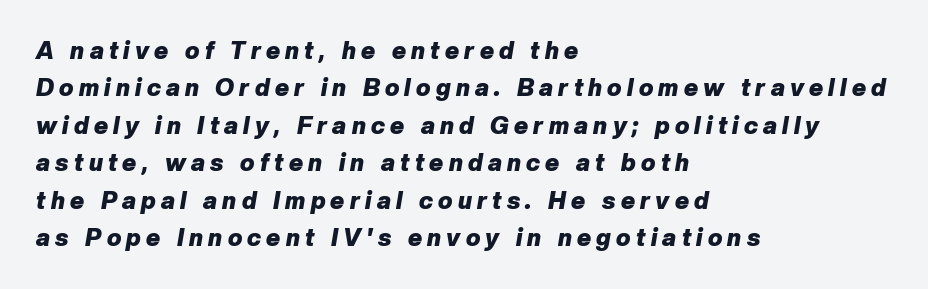
Q: Is the text bold? A: Yes.
Q: Is the text italic (slanted)? A: Yes, it leans right by about 10 degrees.
Q: Is the text underlined? A: No.
Q: How is the paragraph aligned? A: Left-aligned.
Q: Is the spacing between letters normal or unusually wide? A: Unusually wide.
Q: Is the spacing between lines tight, normal or loose? A: Normal.
